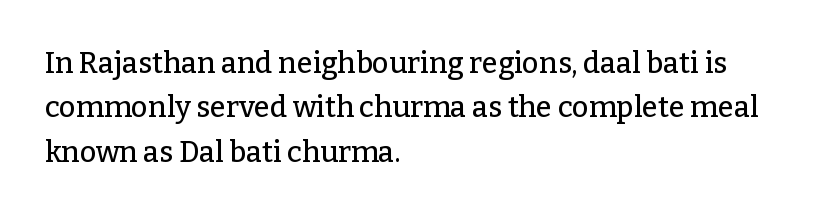
The image shows 29 px serif type, upright; set left-aligned, normal line spacing (1.53x), normal letter spacing, not underlined; low stroke contrast and a medium x-height.
